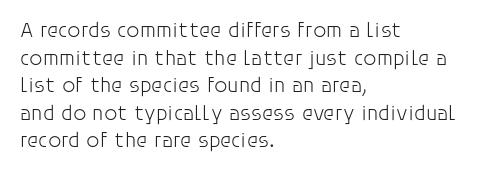
{"italic": "no", "bold": "no", "underline": "no", "align": "left", "line_spacing": "normal", "line_spacing_ratio": 1.31, "letter_spacing": "normal", "letter_spacing_em": 0.0, "glyph_px": 21}
